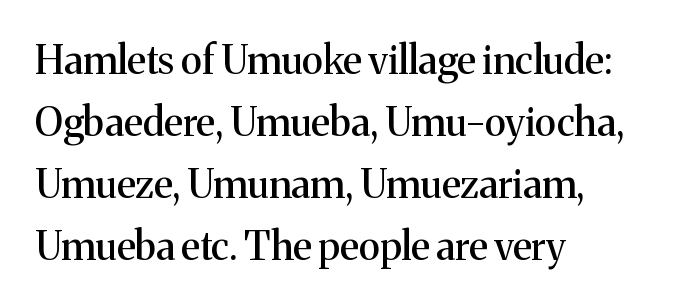
Q: Is the text italic (slanted)? A: No, it is upright.
Q: Is the typeface a serif or a sans-serif typeface? A: Serif.
Q: Is the text underlined? A: No.
Q: How is the paragraph aligned? A: Left-aligned.
Q: Is the spacing between letters normal or unusually wide? A: Normal.
Q: Is the spacing between lines tight, normal or loose? A: Normal.
Q: Width (condensed, normal, or wide)? A: Normal.
Q: Stroke contrast? A: Medium.
Q: x-height? A: Medium.
Q: Monospaced? A: No.
